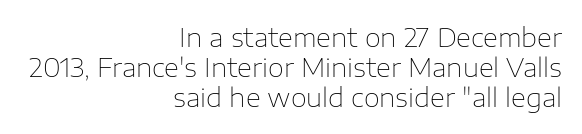
Unmarked baselines from the first word to the last. Caption: standard tracking, unaltered. Rendered with straight, roman letterforms. Where is the straight margin? On the right. Stem width sits at or under what a default text font uses.
